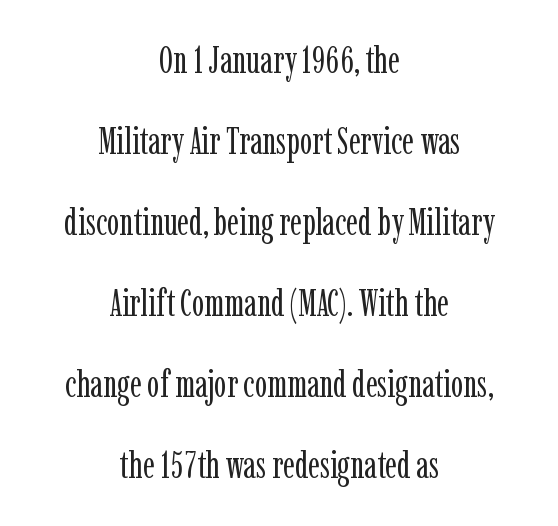
Q: Is the text bold? A: No.
Q: Is the text italic (slanted)? A: No, it is upright.
Q: Is the typeface a serif or a sans-serif typeface? A: Serif.
Q: Is the text underlined? A: No.
Q: How is the paragraph aligned? A: Centered.
Q: Is the spacing between letters normal or unusually wide? A: Normal.
Q: Is the spacing between lines tight, normal or loose? A: Loose.
Q: Width (condensed, normal, or wide)? A: Condensed.
Q: Stroke contrast? A: Low.
Q: x-height? A: Medium.
Q: Monospaced? A: No.
